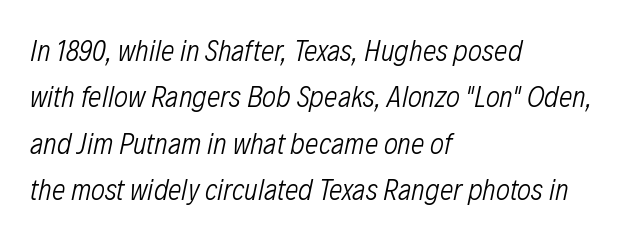
Does the leading feel generous? No, just average. A typesetter would mark this as italic. Default kerning and tracking; the words read as compact shapes. This sample has the flowing, uneven cadence of proportional lettering. The compositor pushed each line to the left boundary. Think standard paragraph weight, or any step lighter than that.
